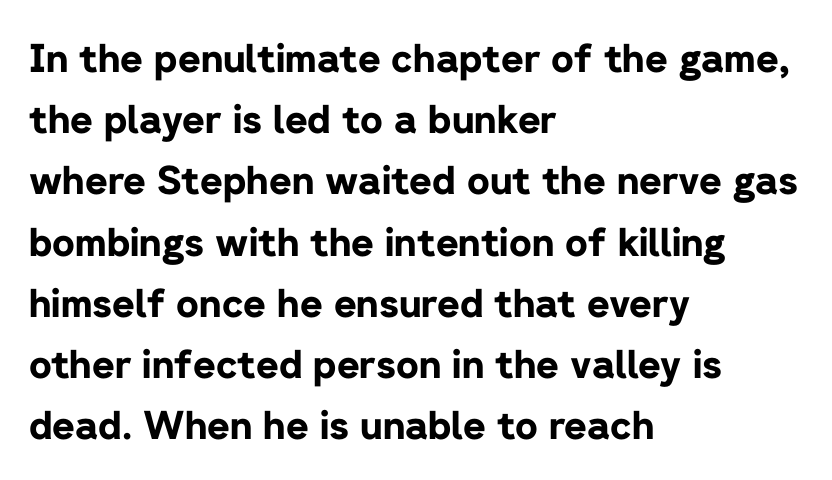
The image shows 39 px bold sans-serif type, upright; set left-aligned, normal line spacing (1.57x), normal letter spacing, not underlined; low stroke contrast and a medium x-height.
